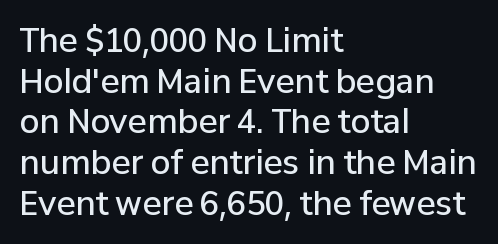
Q: Is the text bold? A: Semi-bold.
Q: Is the text italic (slanted)? A: No, it is upright.
Q: Is the typeface a serif or a sans-serif typeface? A: Sans-serif.
Q: Is the text underlined? A: No.
Q: How is the paragraph aligned? A: Left-aligned.
Q: Is the spacing between letters normal or unusually wide? A: Normal.
Q: Is the spacing between lines tight, normal or loose? A: Normal.
Q: Width (condensed, normal, or wide)? A: Normal.
Q: Stroke contrast? A: Low.
Q: x-height? A: Medium.
Q: Monospaced? A: No.
